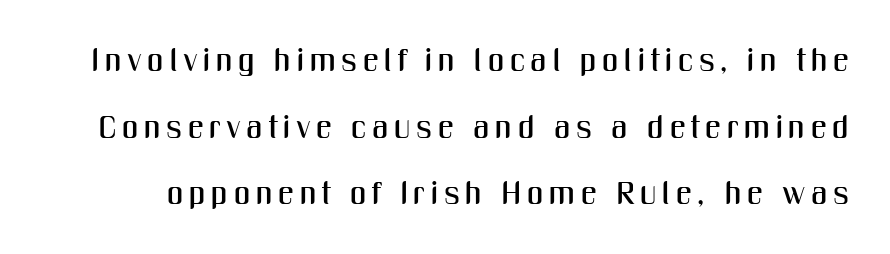
The image shows 32 px condensed sans-serif type, upright; set loose line spacing (2.08x), not underlined; medium stroke contrast and a medium x-height.
